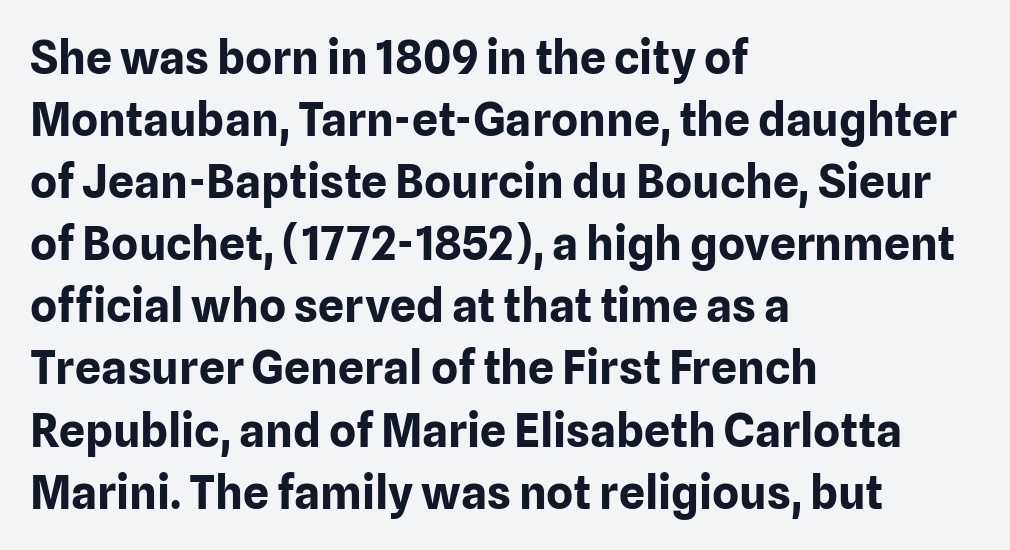
Leftover space on each line is placed entirely after the last word. Strokes here are thick enough to call this a true bold. Is there any slant? The stems are plumb. Honestly, there is no underline to notice here at all.
